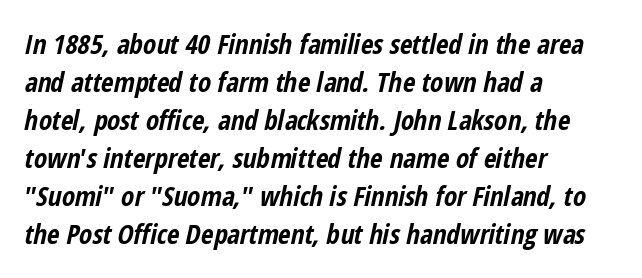
Observe the ordinary spacing: letters are neighbours, not strangers. No word sits above an underline. Set as a true bold cut, around the 700 mark. Tall strokes in this sample are angled rather than plumb.
